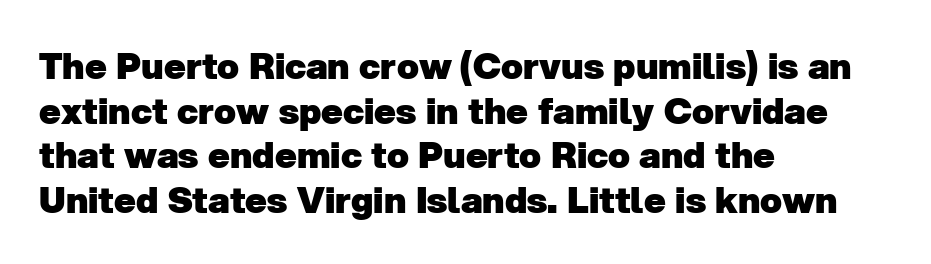
Q: Is the text bold? A: Yes.
Q: Is the typeface a serif or a sans-serif typeface? A: Sans-serif.
Q: Is the text underlined? A: No.
Q: How is the paragraph aligned? A: Left-aligned.
Q: Is the spacing between letters normal or unusually wide? A: Normal.
Q: Width (condensed, normal, or wide)? A: Normal.
Q: Stroke contrast? A: Low.
Q: x-height? A: Medium.
Q: Monospaced? A: No.
